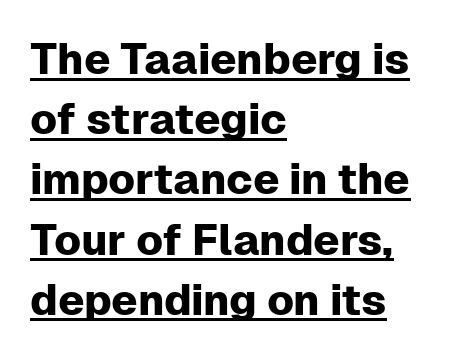
{"serif": "no", "italic": "no", "width": "normal", "stroke_contrast": "low", "x_height": "medium", "monospaced": "no", "underline": "yes", "align": "left", "line_spacing": "normal", "line_spacing_ratio": 1.4, "letter_spacing": "normal", "letter_spacing_em": 0.0, "glyph_px": 43}
